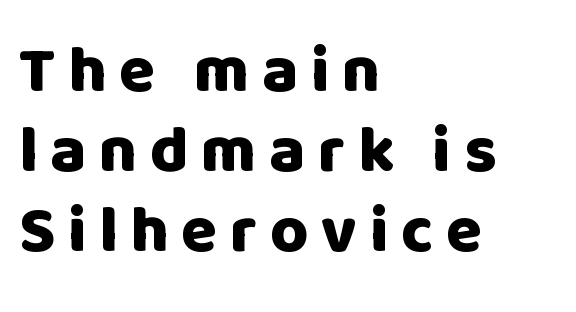
The image shows 66 px heavy sans-serif type, upright; set left-aligned, line spacing 1.21x, not underlined; low stroke contrast and a large x-height.
